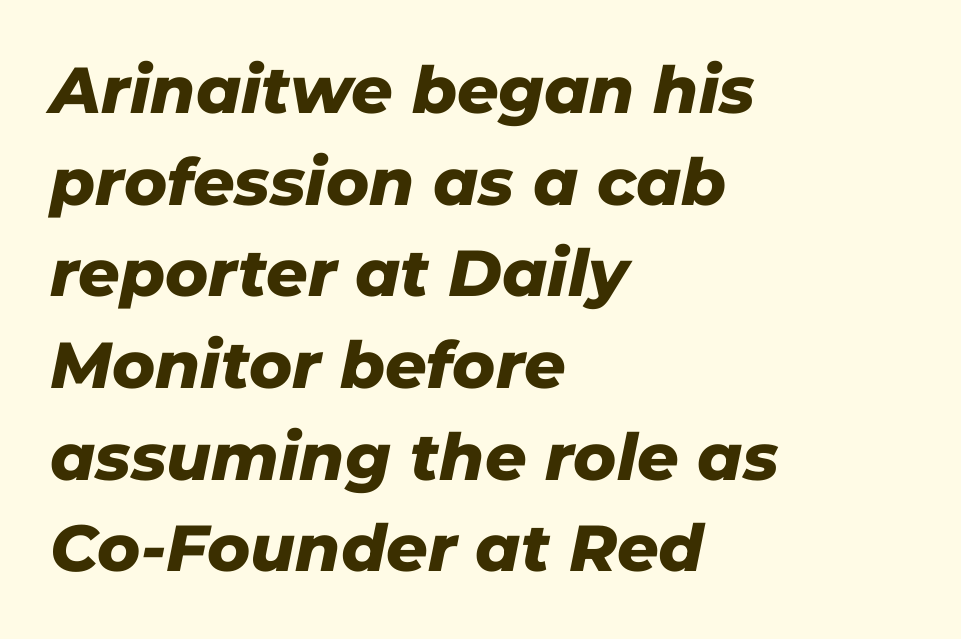
The image shows 65 px heavy type, italic (leaning right); set left-aligned, normal line spacing (1.41x), normal letter spacing, not underlined; low stroke contrast and a medium x-height.
